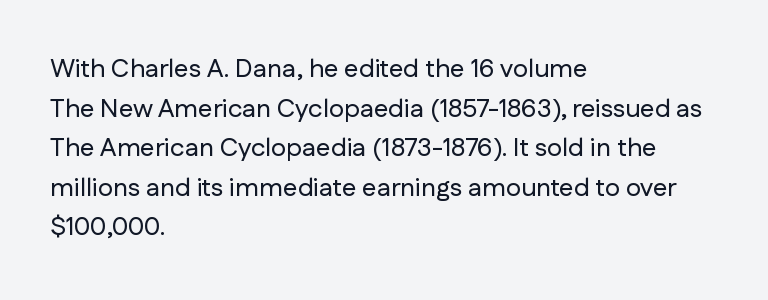
Q: Is the text italic (slanted)? A: No, it is upright.
Q: Is the text underlined? A: No.
Q: How is the paragraph aligned? A: Left-aligned.
Q: Is the spacing between letters normal or unusually wide? A: Normal.
Q: Is the spacing between lines tight, normal or loose? A: Normal.
